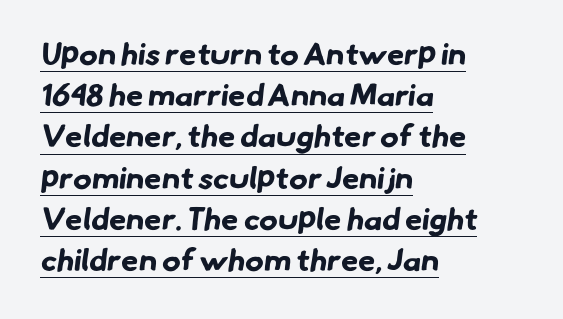
Students, this is bold: see how much ink each stroke carries. The designer left line spacing at the default. Notice how a bar underscores the lettering throughout. A classic flush-left, rag-right setting is used for this passage. Honestly, the letter spacing is just normal — you wouldn't notice it.
